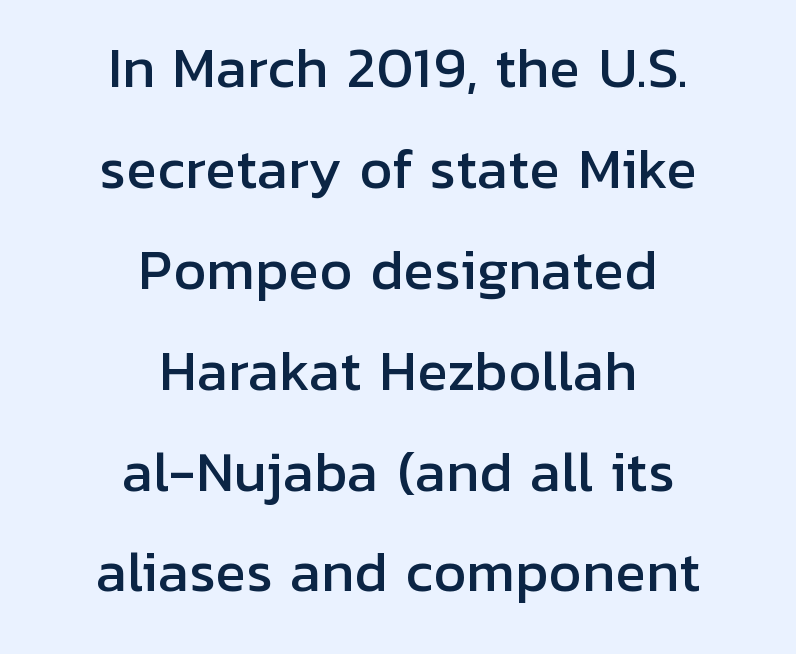
Q: Is the text italic (slanted)? A: No, it is upright.
Q: Is the typeface a serif or a sans-serif typeface? A: Sans-serif.
Q: Is the text underlined? A: No.
Q: How is the paragraph aligned? A: Centered.
Q: Is the spacing between letters normal or unusually wide? A: Normal.
Q: Is the spacing between lines tight, normal or loose? A: Loose.
Q: Width (condensed, normal, or wide)? A: Normal.
Q: Stroke contrast? A: Low.
Q: x-height? A: Medium.
Q: Monospaced? A: No.
